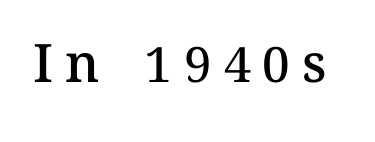
The image shows 53 px semibold type, upright; set unusually wide letter spacing (+0.22 em), not underlined; medium stroke contrast and a medium x-height.
